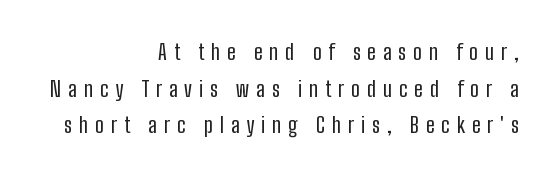
If you drew a ruler down the right edge, every line would touch it. No chunkiness to these letters — they're not bold. A typesetter would call this leading conventional body-copy spacing. A typesetter would mark this as roman, not italic.
